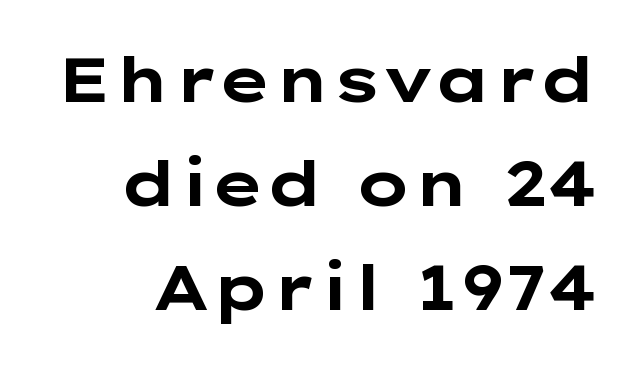
The image shows 63 px bold, wide sans-serif type, upright; set normal line spacing (1.65x), normal letter spacing, not underlined; low stroke contrast and a medium x-height.
